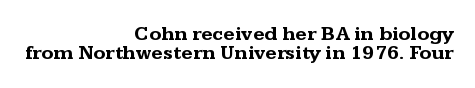
Q: Is the text bold? A: Yes.
Q: Is the text italic (slanted)? A: No, it is upright.
Q: Is the text underlined? A: No.
Q: How is the paragraph aligned? A: Right-aligned.
Q: Is the spacing between letters normal or unusually wide? A: Normal.
Q: Is the spacing between lines tight, normal or loose? A: Tight.
